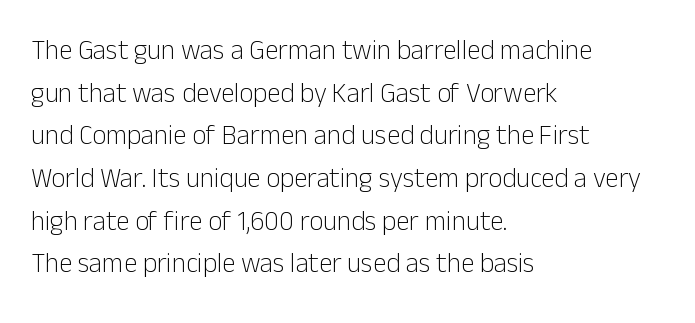
The ragged edge is on the right, which tells us the setting is flush left. Vertical strokes here are truly vertical. Heaviness? Minimal to ordinary, like unemphasized prose. Lines of text with bare space underneath.
